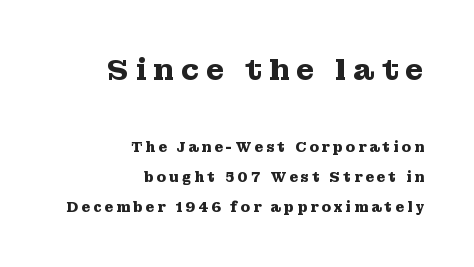
Q: Is the text bold? A: Yes.
Q: Is the text italic (slanted)? A: No, it is upright.
Q: Is the typeface a serif or a sans-serif typeface? A: Serif.
Q: Is the text underlined? A: No.
Q: How is the paragraph aligned? A: Right-aligned.
Q: Is the spacing between letters normal or unusually wide? A: Unusually wide.
Q: Is the spacing between lines tight, normal or loose? A: Loose.
Q: Which block of text is set in a larger size, the first (top) or the second (bottom)? A: The first (top) one.
Q: Width (condensed, normal, or wide)? A: Wide.
Q: Stroke contrast? A: Medium.
Q: x-height? A: Medium.
Q: Monospaced? A: No.
